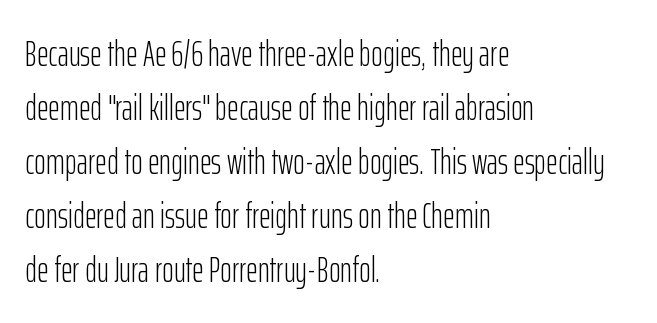
Reading down the block, your eye returns to a fixed left position each line. The zone under the glyphs is completely vacant. The letterforms sit shoulder to shoulder at normal distance. Does the type have serifs? No, each stem ends abruptly. Summary of weight: not heavy and not bold.
